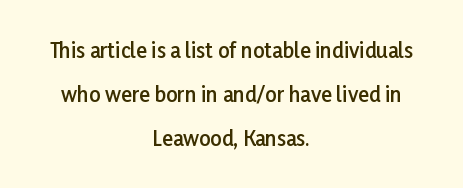
Q: Is the text bold? A: Semi-bold.
Q: Is the text italic (slanted)? A: No, it is upright.
Q: Is the text underlined? A: No.
Q: How is the paragraph aligned? A: Centered.
Q: Is the spacing between letters normal or unusually wide? A: Normal.
Q: Is the spacing between lines tight, normal or loose? A: Loose.
